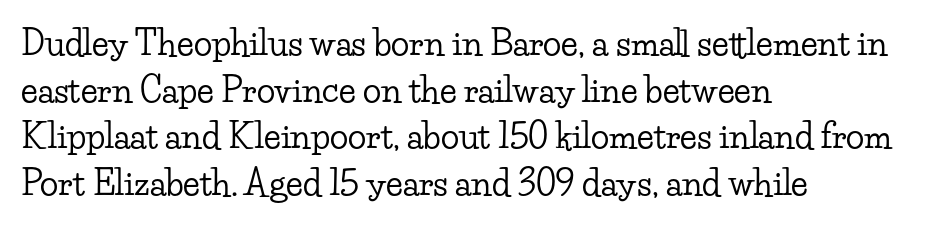
The image shows 34 px wide serif type, upright; set left-aligned, normal line spacing (1.37x), normal letter spacing, not underlined; low stroke contrast and a small x-height.
